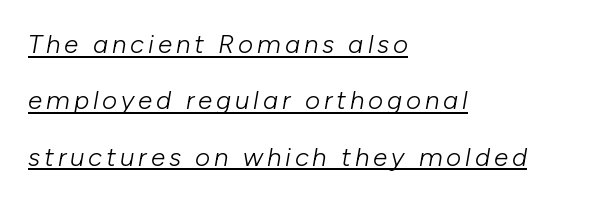
The image shows 26 px text type, italic (leaning right); set left-aligned, loose line spacing (2.17x), underlined.
